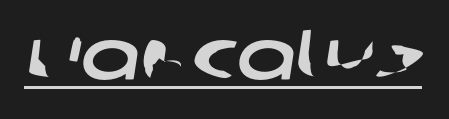
The text was rendered using a sans face with plain stroke endings. This sample has the flowing, uneven cadence of proportional lettering. Look at the tracking — it's just the regular setting, nothing added. The specimen includes a rule beneath the text block's lines.
